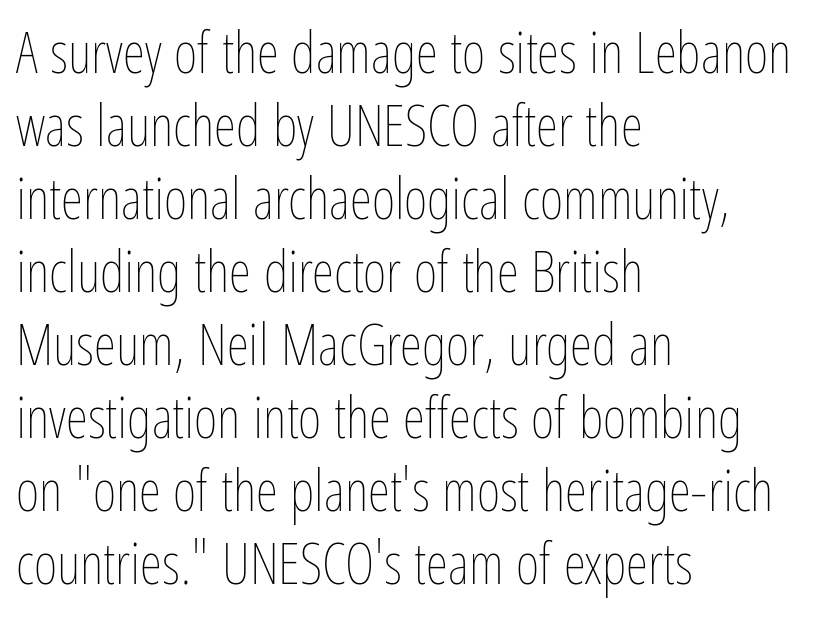
This rendering uses left alignment, leaving the right contour irregular. Varying glyph widths throughout — classic text-font behaviour. The letterforms sit shoulder to shoulder at normal distance. Notice how the stems are strictly vertical — no italics here.
